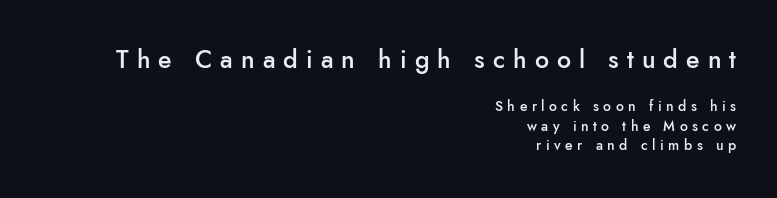
{"italic": "no", "bold": "semi", "underline": "no", "align": "right", "line_spacing": "normal", "line_spacing_ratio": 1.4, "letter_spacing": "wide", "letter_spacing_em": 0.32, "larger_block": "first", "size_ratio": 1.79, "glyph_px": 25}
